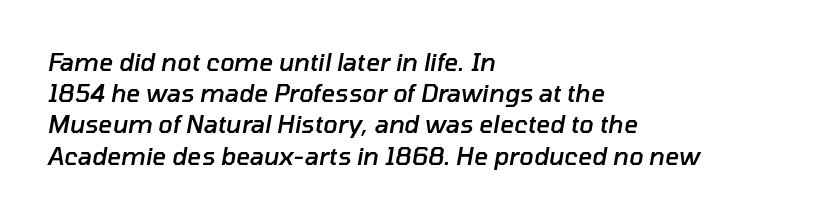
{"italic": "yes", "lean": "right", "slant_degrees": 10, "bold": "semi", "underline": "no", "align": "left", "line_spacing": "normal", "line_spacing_ratio": 1.3, "letter_spacing": "normal", "letter_spacing_em": 0.0, "glyph_px": 24}
